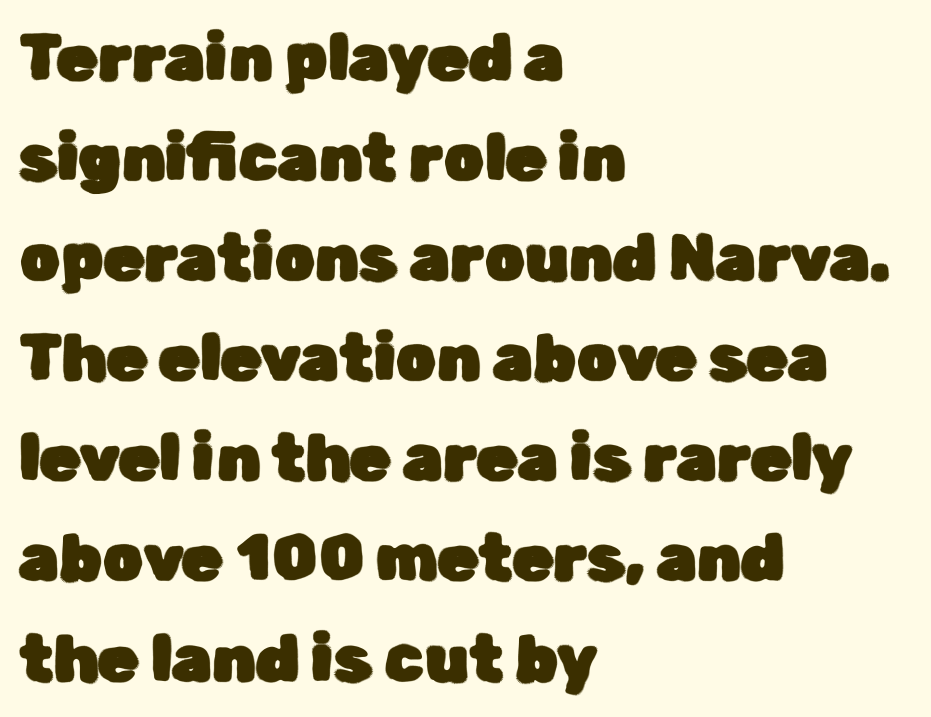
Q: Is the text italic (slanted)? A: No, it is upright.
Q: Is the typeface a serif or a sans-serif typeface? A: Sans-serif.
Q: Is the text underlined? A: No.
Q: How is the paragraph aligned? A: Left-aligned.
Q: Is the spacing between letters normal or unusually wide? A: Normal.
Q: Is the spacing between lines tight, normal or loose? A: Normal.
Q: Width (condensed, normal, or wide)? A: Normal.
Q: Stroke contrast? A: Low.
Q: x-height? A: Medium.
Q: Monospaced? A: No.
